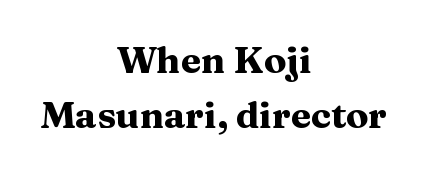
The image shows 37 px heavy, wide serif type, upright; set centered, normal line spacing (1.48x), normal letter spacing, not underlined; medium stroke contrast and a medium x-height.
